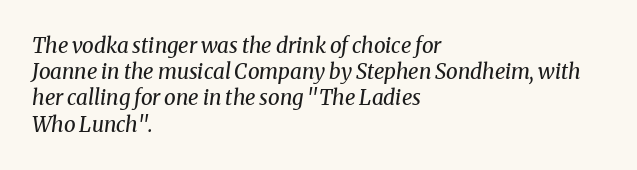
{"italic": "yes", "lean": "right", "slant_degrees": 8, "bold": "no", "underline": "no", "align": "left", "line_spacing": "normal", "line_spacing_ratio": 1.25, "letter_spacing": "normal", "letter_spacing_em": 0.0, "glyph_px": 21}
